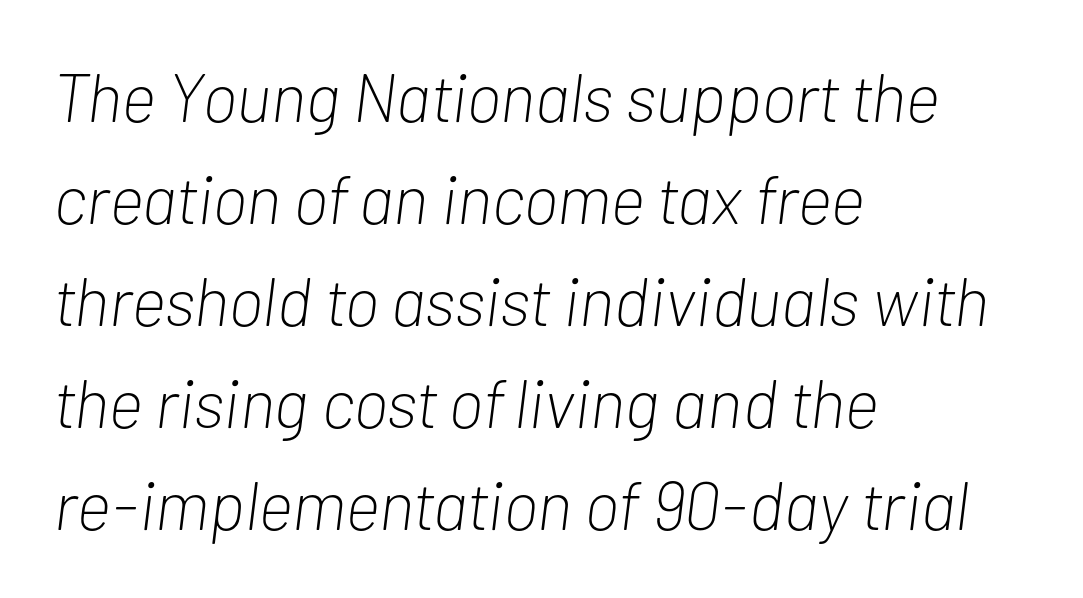
These glyphs show unthickened strokes, regular width or finer. The face used here has a pronounced slope to its letters. This sample has the flowing, uneven cadence of proportional lettering. Is the block centered? No — it sits flush against the left margin. Does extra space separate the letters? No, they use regular spacing.
